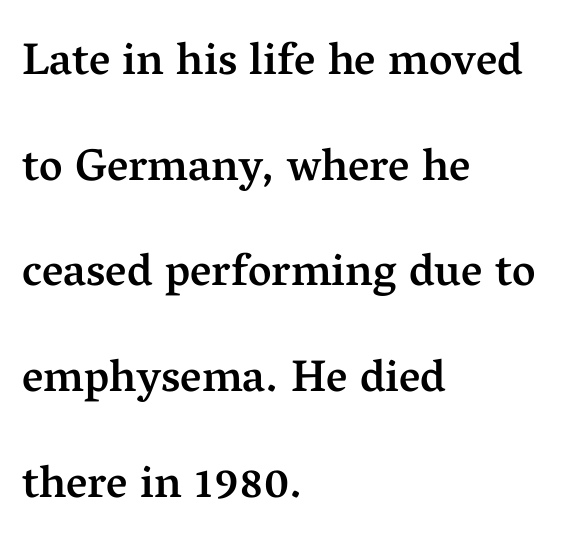
{"serif": "yes", "italic": "no", "bold": "semi", "weight": "semibold", "width": "normal", "stroke_contrast": "medium", "x_height": "medium", "monospaced": "no", "underline": "no", "align": "left", "line_spacing": "loose", "line_spacing_ratio": 2.35, "letter_spacing": "normal", "letter_spacing_em": 0.0, "glyph_px": 45}
